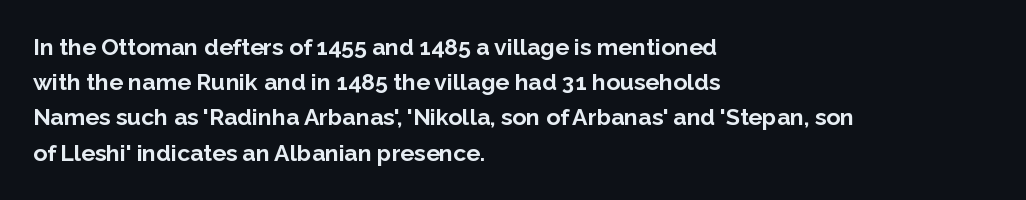
Each new line begins a customary step beneath the previous one. This rendering leaves character spacing at its baseline value. The lettering stays uniformly vertical, giving the passage a roman look. This rendering features lettering with no underline. A student would call this left alignment; a typographer would say flush left, rag right. Is the type bold? Yes — the strokes are clearly thick and heavy.
